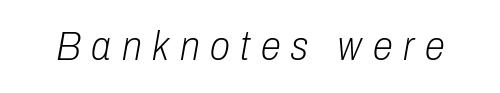
Q: Is the text bold? A: No.
Q: Is the text italic (slanted)? A: Yes, it leans right by about 10 degrees.
Q: Is the text underlined? A: No.
Q: Is the spacing between letters normal or unusually wide? A: Unusually wide.
Q: Width (condensed, normal, or wide)? A: Condensed.
Q: Stroke contrast? A: Low.
Q: x-height? A: Medium.
Q: Monospaced? A: No.
